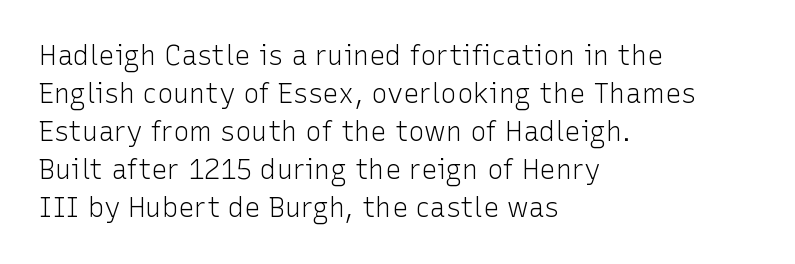
The designer left line spacing at the default. A classic flush-left, rag-right setting is used for this passage. The font sits on the lighter half of the weight spectrum, regular included. The letters stand straight up with perfectly vertical stems. No word sits above an underline.
